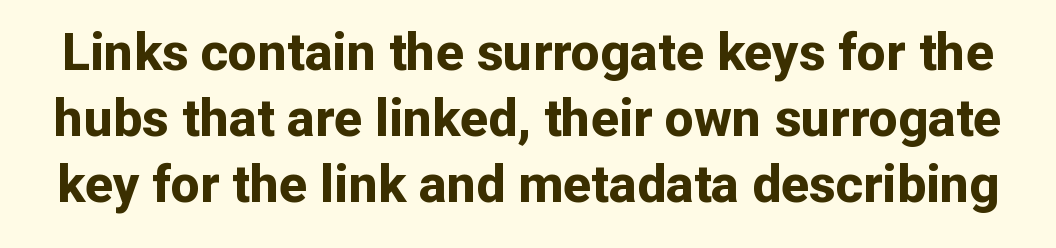
Q: Is the text bold? A: Yes.
Q: Is the text italic (slanted)? A: No, it is upright.
Q: Is the typeface a serif or a sans-serif typeface? A: Sans-serif.
Q: Is the text underlined? A: No.
Q: Is the spacing between letters normal or unusually wide? A: Normal.
Q: Is the spacing between lines tight, normal or loose? A: Normal.
Q: Width (condensed, normal, or wide)? A: Normal.
Q: Stroke contrast? A: Low.
Q: x-height? A: Medium.
Q: Monospaced? A: No.
